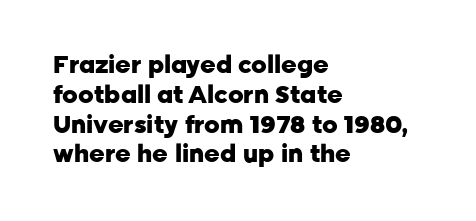
Q: Is the text bold? A: Yes.
Q: Is the text italic (slanted)? A: No, it is upright.
Q: Is the text underlined? A: No.
Q: How is the paragraph aligned? A: Left-aligned.
Q: Is the spacing between letters normal or unusually wide? A: Normal.
